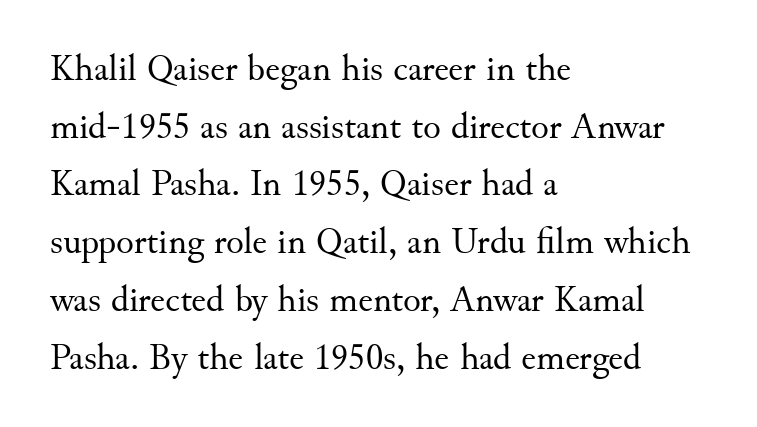
The image shows 37 px regular-weight serif type, upright; set left-aligned, normal line spacing (1.56x), normal letter spacing, not underlined; medium stroke contrast and a small x-height.
